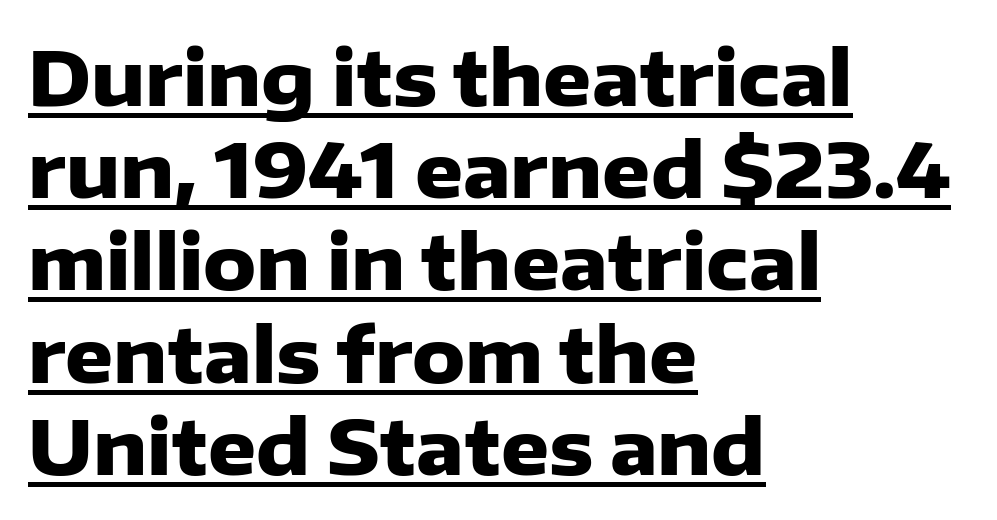
The image shows 75 px heavy sans-serif type, upright; set left-aligned, line spacing 1.23x, normal letter spacing, underlined; low stroke contrast and a medium x-height.
